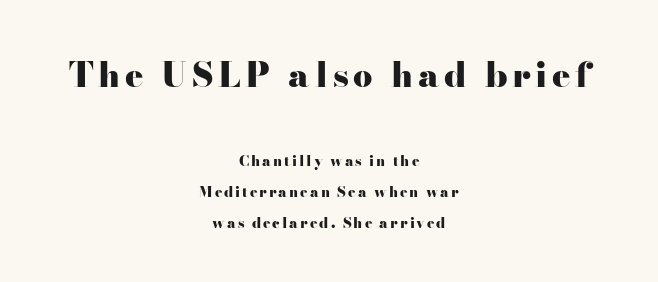
Q: Is the text bold? A: Yes.
Q: Is the text italic (slanted)? A: No, it is upright.
Q: Is the typeface a serif or a sans-serif typeface? A: Serif.
Q: Is the text underlined? A: No.
Q: How is the paragraph aligned? A: Centered.
Q: Is the spacing between lines tight, normal or loose? A: Loose.
Q: Which block of text is set in a larger size, the first (top) or the second (bottom)? A: The first (top) one.
Q: Width (condensed, normal, or wide)? A: Wide.
Q: Stroke contrast? A: High.
Q: x-height? A: Small.
Q: Monospaced? A: No.
